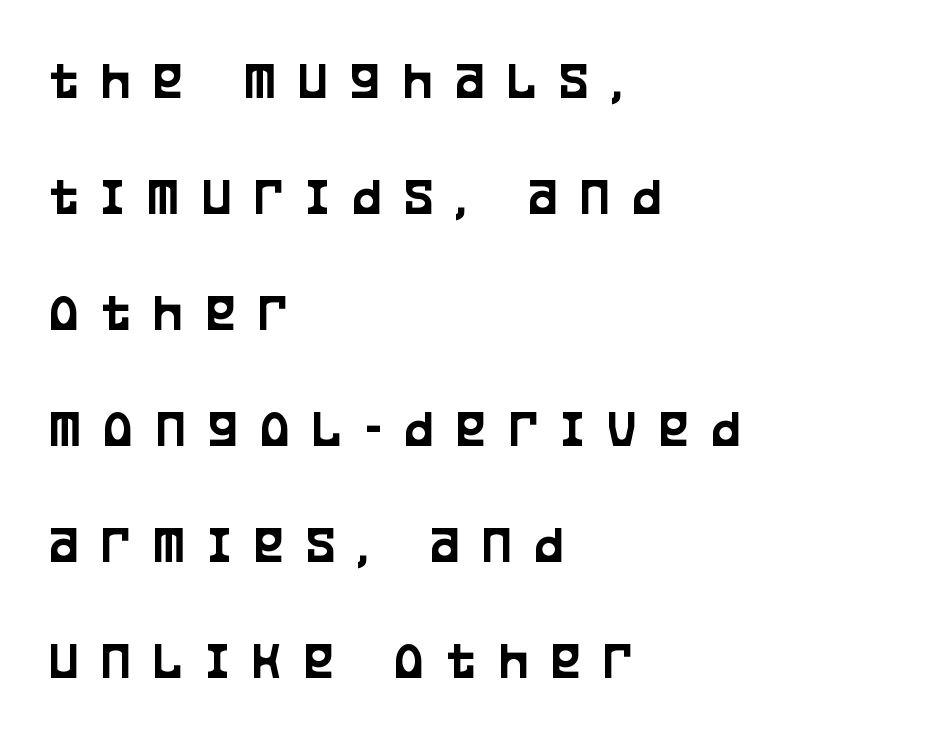
Is there any slant? The stems are plumb. Letterform terminals end flat and unadorned throughout the passage. Tracking value appears strongly positive — letters spread wide. Each row of text sits above clean, open space. The rendering uses natural spacing where letterforms have individual widths. These lines stack with their left ends in a neat column.
